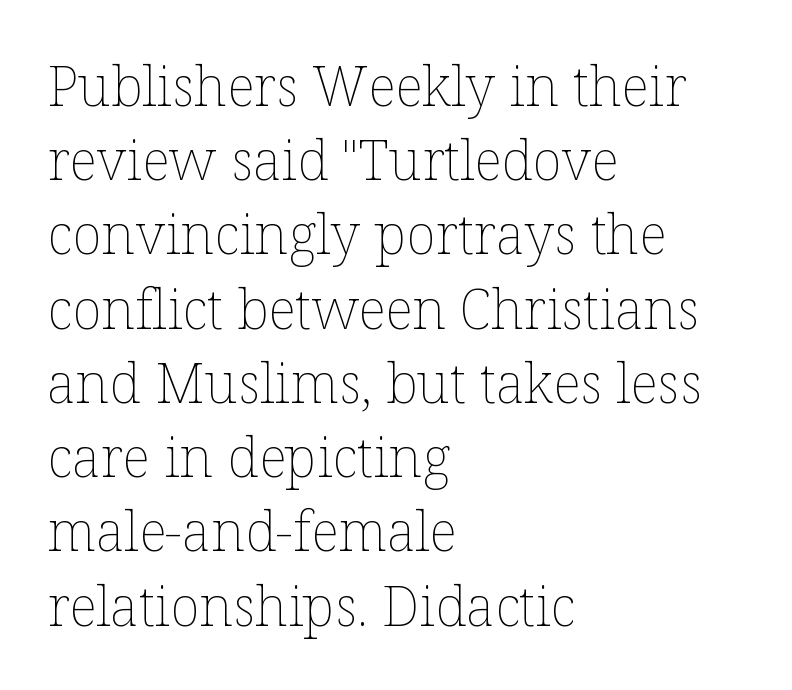
{"italic": "no", "bold": "no", "weight": "thin", "width": "normal", "stroke_contrast": "low", "x_height": "medium", "monospaced": "no", "underline": "no", "align": "left", "line_spacing": "normal", "line_spacing_ratio": 1.35, "letter_spacing": "normal", "letter_spacing_em": 0.0, "glyph_px": 55}
